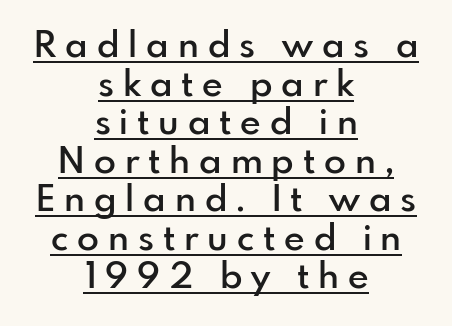
Q: Is the text bold? A: Semi-bold.
Q: Is the text italic (slanted)? A: No, it is upright.
Q: Is the typeface a serif or a sans-serif typeface? A: Sans-serif.
Q: Is the text underlined? A: Yes.
Q: How is the paragraph aligned? A: Centered.
Q: Is the spacing between letters normal or unusually wide? A: Unusually wide.
Q: Is the spacing between lines tight, normal or loose? A: Tight.
Q: Width (condensed, normal, or wide)? A: Normal.
Q: Stroke contrast? A: Low.
Q: x-height? A: Small.
Q: Monospaced? A: No.
